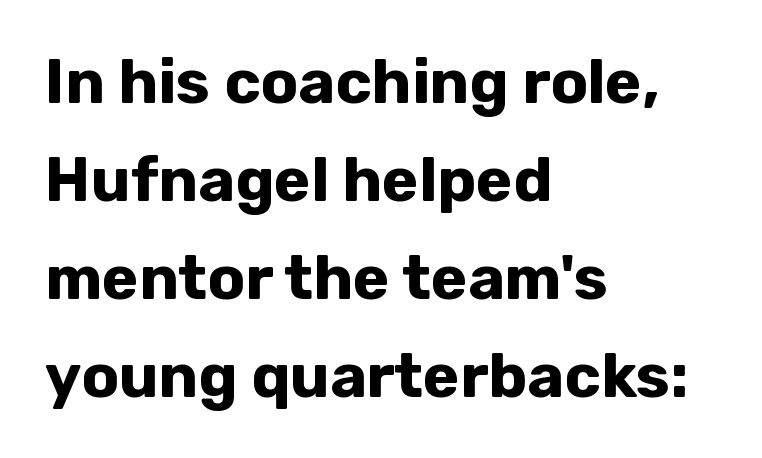
The image shows 62 px bold sans-serif type, upright; set left-aligned, normal line spacing (1.58x), normal letter spacing, not underlined; low stroke contrast and a medium x-height.
